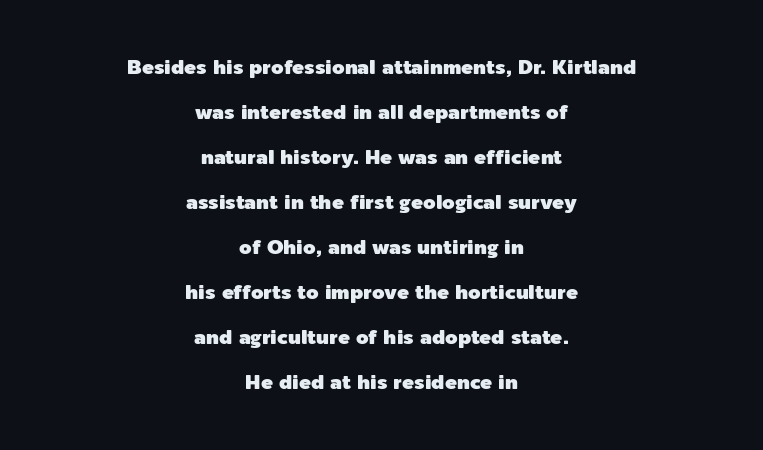
The image shows 20 px text type, upright; set centered, loose line spacing (2.25x), normal letter spacing, not underlined.
